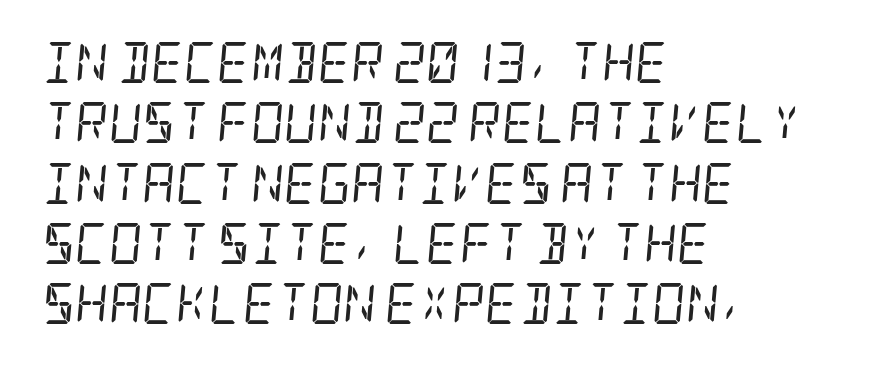
{"serif": "yes", "italic": "yes", "lean": "right", "slant_degrees": 5, "bold": "no", "weight": "regular", "width": "condensed", "stroke_contrast": "low", "x_height": "large", "underline": "no", "align": "left", "line_spacing": "normal", "line_spacing_ratio": 1.47, "letter_spacing": "normal", "letter_spacing_em": 0.0, "glyph_px": 41}
